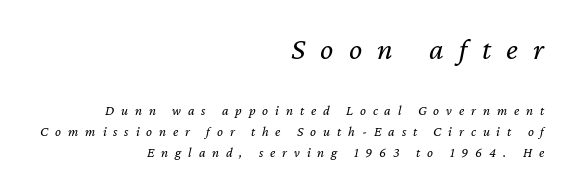
Posture: slanted. Short and long lines alike share a common ending point at right. Honestly, the letter spacing is so wide it's the main thing you notice. Descender tails drop into unmarked territory.
